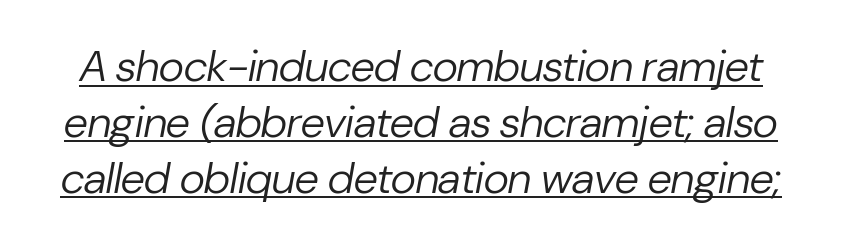
{"italic": "yes", "lean": "right", "slant_degrees": 10, "bold": "no", "weight": "regular", "width": "normal", "stroke_contrast": "low", "x_height": "medium", "monospaced": "no", "underline": "yes", "line_spacing": "normal", "line_spacing_ratio": 1.27, "letter_spacing": "normal", "letter_spacing_em": 0.0, "glyph_px": 44}
